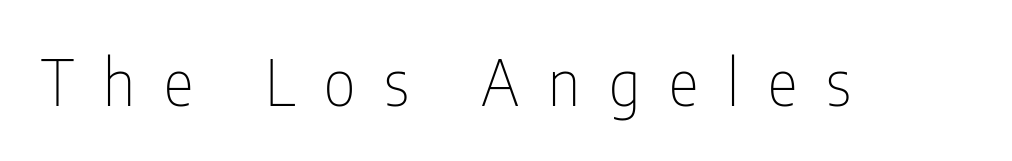
The string is rendered with underlining switched off. The gaps between neighbouring characters are conspicuously large. The face used here is a sans, in the tradition of grotesques and geometrics. Here the designer chose a conventional face with non-uniform glyph widths.
